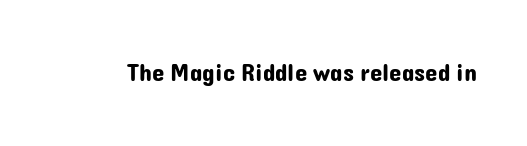
Q: Is the text italic (slanted)? A: No, it is upright.
Q: Is the text underlined? A: No.
Q: Is the spacing between letters normal or unusually wide? A: Normal.
